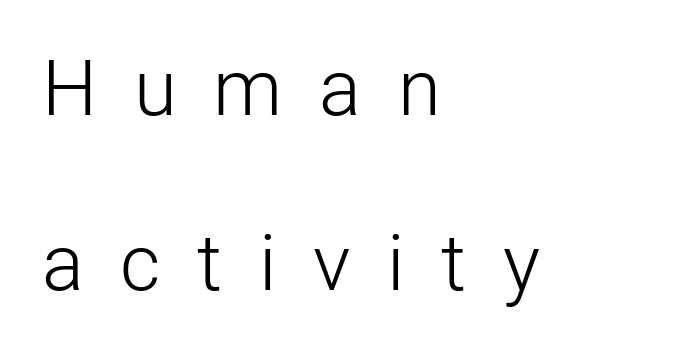
The image shows 78 px light sans-serif type, upright; set left-aligned, loose line spacing (2.24x), unusually wide letter spacing (+0.47 em), not underlined; low stroke contrast and a medium x-height.
